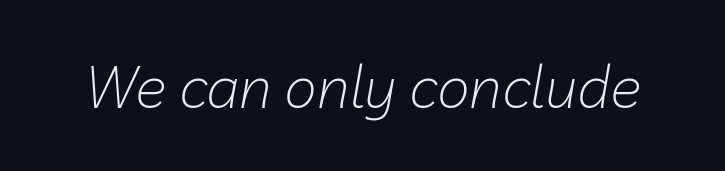
The image shows 59 px light type, italic (leaning right); set normal letter spacing, not underlined; low stroke contrast and a medium x-height.
